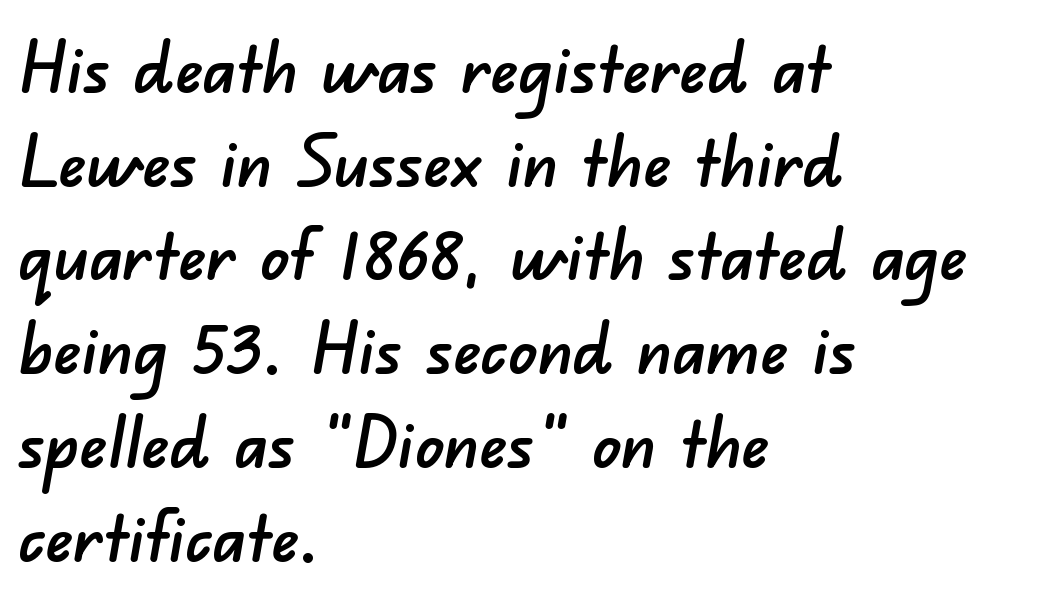
{"serif": "no", "width": "normal", "stroke_contrast": "low", "x_height": "small", "monospaced": "no", "underline": "no", "align": "left", "line_spacing": "normal", "line_spacing_ratio": 1.32, "letter_spacing": "normal", "letter_spacing_em": 0.0, "glyph_px": 71}
